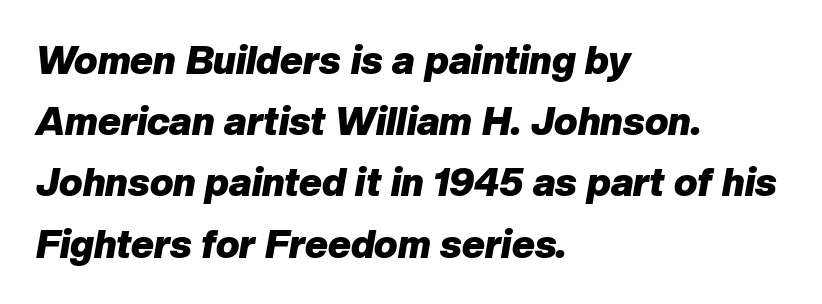
The image shows 39 px heavy type, italic (leaning right); set left-aligned, normal line spacing (1.57x), normal letter spacing, not underlined; low stroke contrast and a medium x-height.
